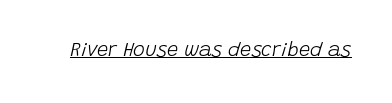
Q: Is the text bold? A: No.
Q: Is the text italic (slanted)? A: Yes, it leans right by about 15 degrees.
Q: Is the text underlined? A: Yes.
Q: Is the spacing between letters normal or unusually wide? A: Normal.
